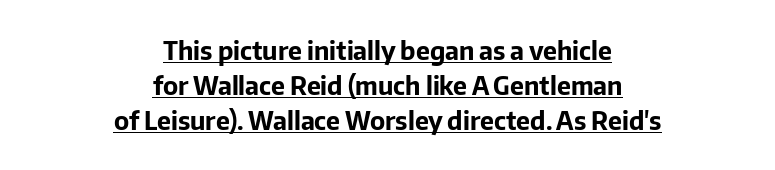
The image shows 25 px bold type, upright; set centered, normal line spacing (1.4x), normal letter spacing, underlined.
